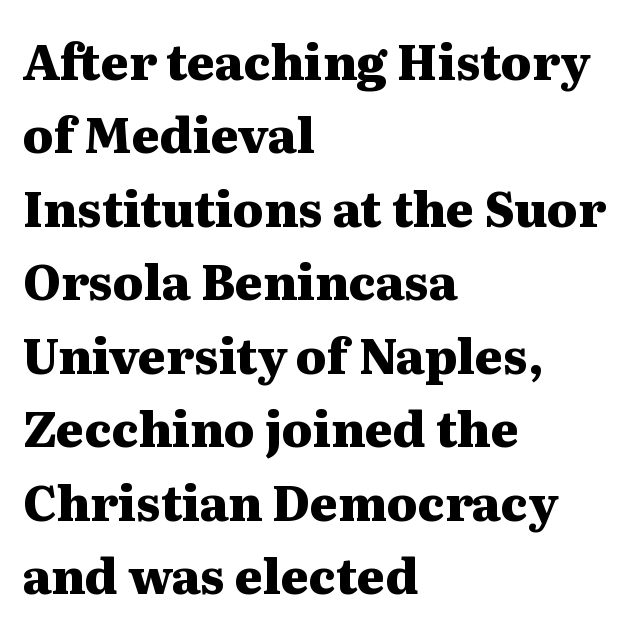
Default kerning and tracking; the words read as compact shapes. Do the characters align in a grid? No, the font is proportional. The font is running at its bold setting. Posture: vertical. The baseline area is clear.
